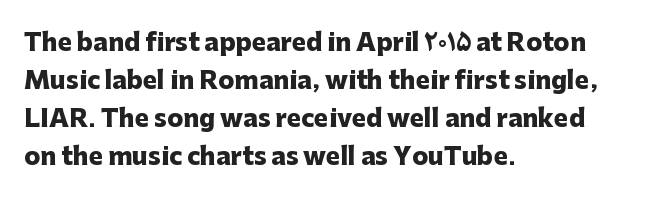
{"italic": "no", "bold": "yes", "underline": "no", "align": "left", "line_spacing": "normal", "line_spacing_ratio": 1.58, "letter_spacing": "normal", "letter_spacing_em": 0.0, "glyph_px": 24}
